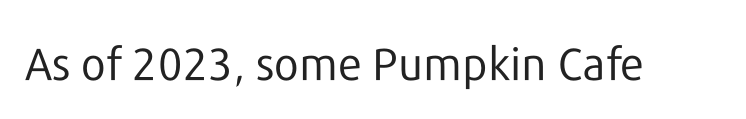
Q: Is the text bold? A: No.
Q: Is the text italic (slanted)? A: No, it is upright.
Q: Is the typeface a serif or a sans-serif typeface? A: Sans-serif.
Q: Is the text underlined? A: No.
Q: Is the spacing between letters normal or unusually wide? A: Normal.
Q: Width (condensed, normal, or wide)? A: Normal.
Q: Stroke contrast? A: Low.
Q: x-height? A: Medium.
Q: Monospaced? A: No.
